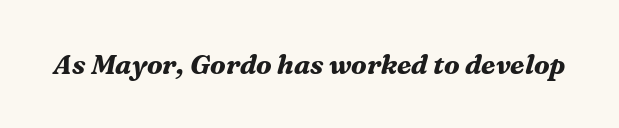
Q: Is the text bold? A: Yes.
Q: Is the text italic (slanted)? A: Yes, it leans right by about 16 degrees.
Q: Is the text underlined? A: No.
Q: Is the spacing between letters normal or unusually wide? A: Normal.
